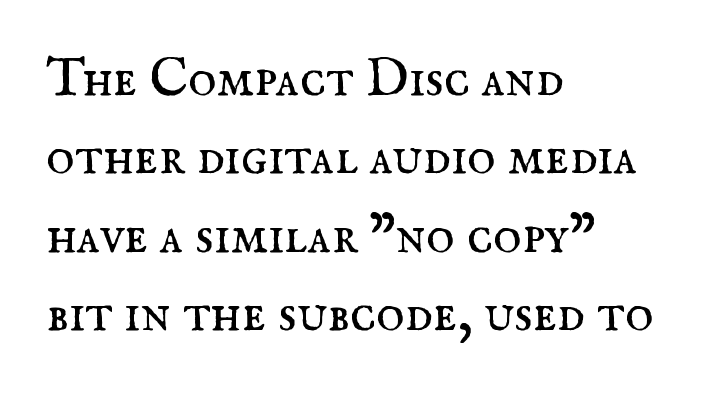
Every stem runs plumb, perpendicular to the baseline. How are the letters spaced? Ordinarily, with no added tracking. Regular leading. Here the designer chose a conventional face with non-uniform glyph widths.
